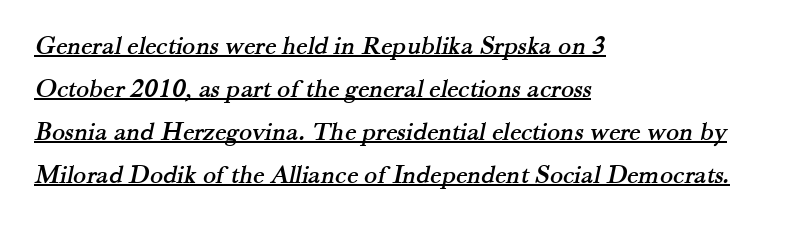
Q: Is the text underlined? A: Yes.
Q: How is the paragraph aligned? A: Left-aligned.
Q: Is the spacing between letters normal or unusually wide? A: Normal.
Q: Is the spacing between lines tight, normal or loose? A: Normal.
